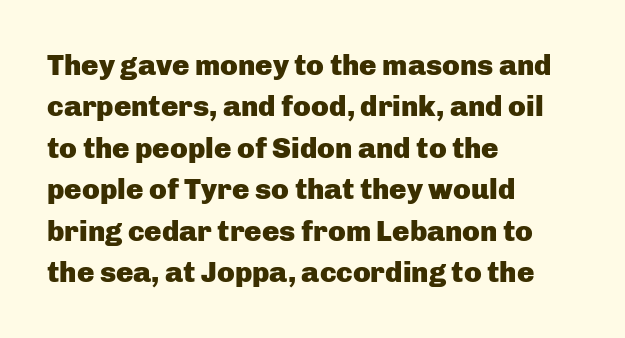
{"serif": "no", "italic": "no", "bold": "yes", "weight": "heavy", "width": "normal", "stroke_contrast": "low", "x_height": "medium", "monospaced": "no", "underline": "no", "align": "left", "line_spacing": "normal", "line_spacing_ratio": 1.43, "letter_spacing": "normal", "letter_spacing_em": 0.0, "glyph_px": 29}
